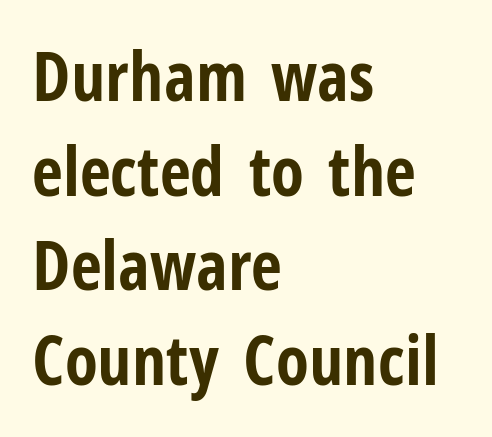
Weight: bold. Compared with typical body copy, the letter spacing here is the same. A typesetter would call this leading conventional body-copy spacing. Line beginnings align vertically; line endings do not. You could not count columns in this text — the font is proportionally spaced. Unlike italic type, these characters show no tilt at all.
